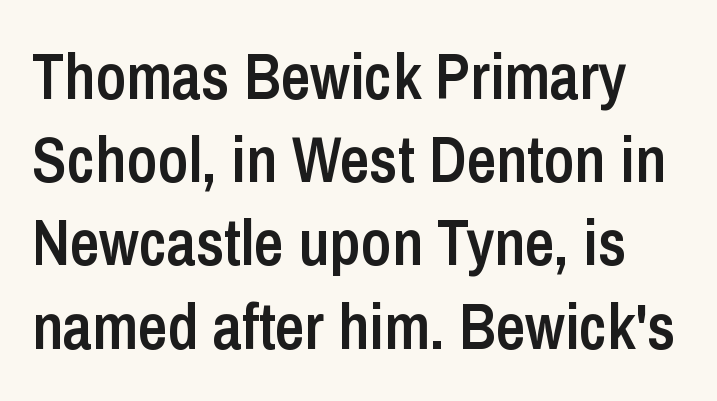
Q: Is the text bold? A: Semi-bold.
Q: Is the text italic (slanted)? A: No, it is upright.
Q: Is the typeface a serif or a sans-serif typeface? A: Sans-serif.
Q: Is the text underlined? A: No.
Q: Is the spacing between letters normal or unusually wide? A: Normal.
Q: Is the spacing between lines tight, normal or loose? A: Normal.
Q: Width (condensed, normal, or wide)? A: Condensed.
Q: Stroke contrast? A: Low.
Q: x-height? A: Medium.
Q: Monospaced? A: No.
